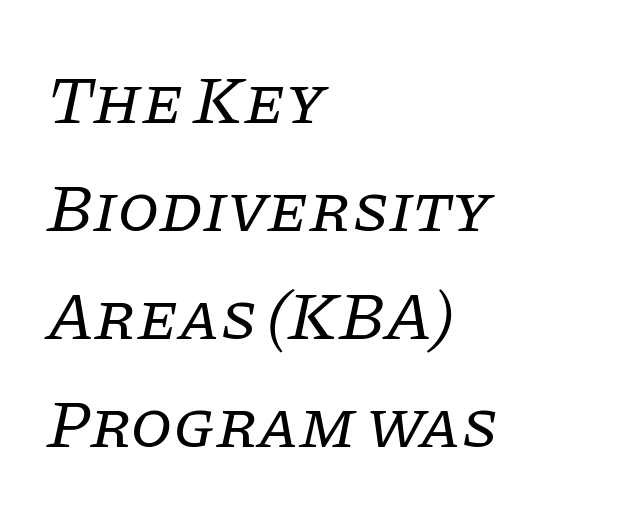
The image shows 68 px regular-weight serif type, italic (leaning right); set left-aligned, normal line spacing (1.59x), normal letter spacing, not underlined; low stroke contrast and a large x-height.
